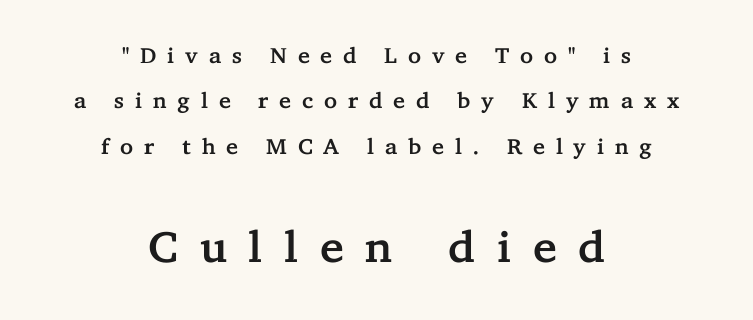
Q: Is the text italic (slanted)? A: No, it is upright.
Q: Is the typeface a serif or a sans-serif typeface? A: Serif.
Q: Is the text underlined? A: No.
Q: How is the paragraph aligned? A: Centered.
Q: Is the spacing between letters normal or unusually wide? A: Unusually wide.
Q: Is the spacing between lines tight, normal or loose? A: Loose.
Q: Which block of text is set in a larger size, the first (top) or the second (bottom)? A: The second (bottom) one.
Q: Width (condensed, normal, or wide)? A: Normal.
Q: Stroke contrast? A: Low.
Q: x-height? A: Medium.
Q: Monospaced? A: No.
